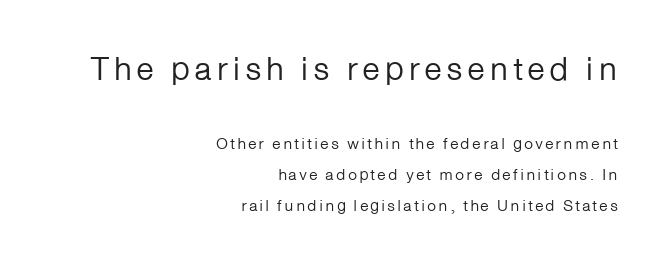
{"serif": "no", "italic": "no", "bold": "no", "weight": "regular", "width": "normal", "stroke_contrast": "low", "x_height": "medium", "monospaced": "no", "underline": "no", "align": "right", "line_spacing": "loose", "line_spacing_ratio": 1.94, "larger_block": "first", "size_ratio": 2.06, "glyph_px": 33}
